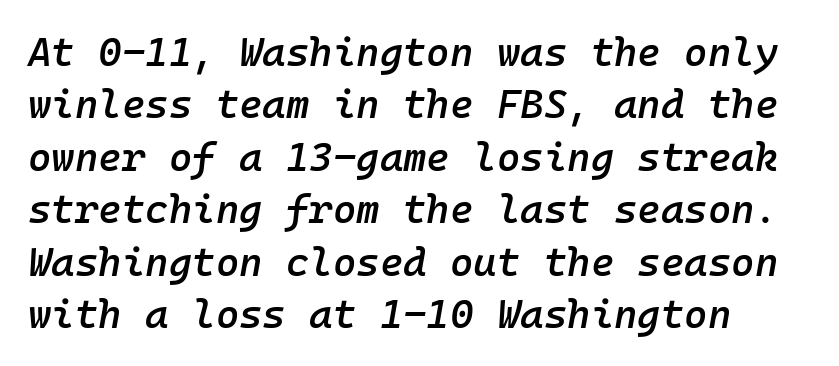
{"italic": "yes", "lean": "right", "slant_degrees": 10, "bold": "semi", "weight": "semibold", "width": "normal", "stroke_contrast": "low", "x_height": "medium", "monospaced": "yes", "underline": "no", "align": "left", "line_spacing": "normal", "line_spacing_ratio": 1.31, "letter_spacing": "normal", "letter_spacing_em": 0.0, "glyph_px": 40}
